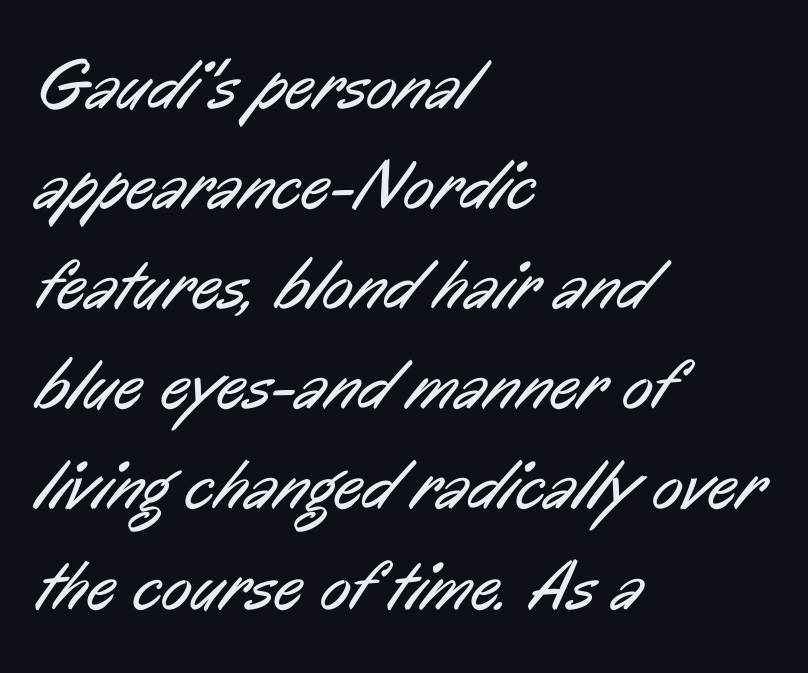
The ragged edge is on the right, which tells us the setting is flush left. Characters follow at the spacing the type designer built in. A typesetter would call this proportional, since set widths differ per character. Weight class: somewhere from thin through regular. Vertically, the passage feels balanced, rows spaced as you'd expect.
